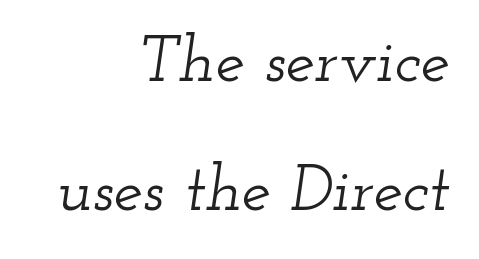
The image shows 66 px wide serif type, italic (leaning right); set right-aligned, loose line spacing (1.96x), normal letter spacing, not underlined; low stroke contrast and a small x-height.
